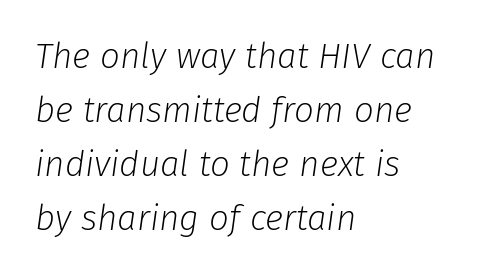
The space between consecutive lines is moderate. The setting favours the left margin, as ordinary paragraphs usually do. Does extra space separate the letters? No, they use regular spacing. A typesetter would mark this as italic.
